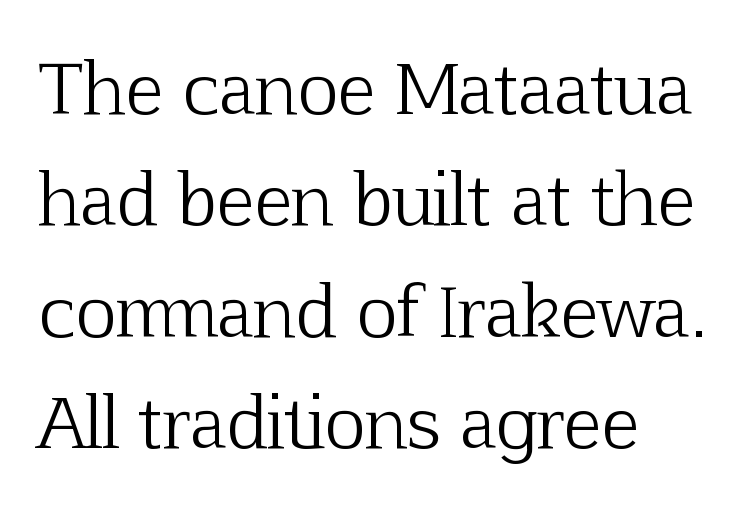
{"serif": "yes", "italic": "no", "bold": "no", "weight": "light", "width": "normal", "stroke_contrast": "low", "x_height": "medium", "monospaced": "no", "underline": "no", "align": "left", "line_spacing": "normal", "line_spacing_ratio": 1.59, "letter_spacing": "normal", "letter_spacing_em": 0.0, "glyph_px": 70}
